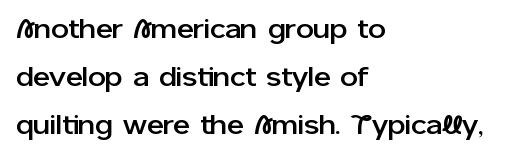
The image shows 28 px sans-serif type, upright; set left-aligned, line spacing 1.72x, normal letter spacing, not underlined; low stroke contrast and a medium x-height.
